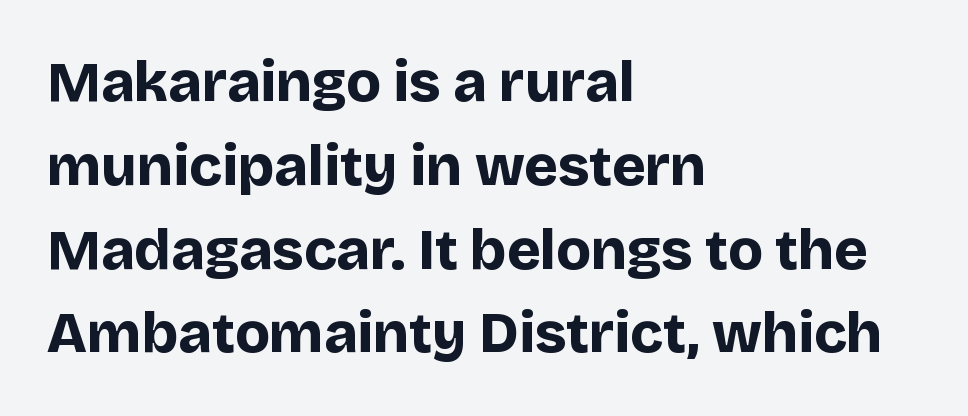
Q: Is the text bold? A: Yes.
Q: Is the text italic (slanted)? A: No, it is upright.
Q: Is the typeface a serif or a sans-serif typeface? A: Sans-serif.
Q: Is the text underlined? A: No.
Q: How is the paragraph aligned? A: Left-aligned.
Q: Is the spacing between letters normal or unusually wide? A: Normal.
Q: Is the spacing between lines tight, normal or loose? A: Normal.
Q: Width (condensed, normal, or wide)? A: Normal.
Q: Stroke contrast? A: Low.
Q: x-height? A: Large.
Q: Monospaced? A: No.
